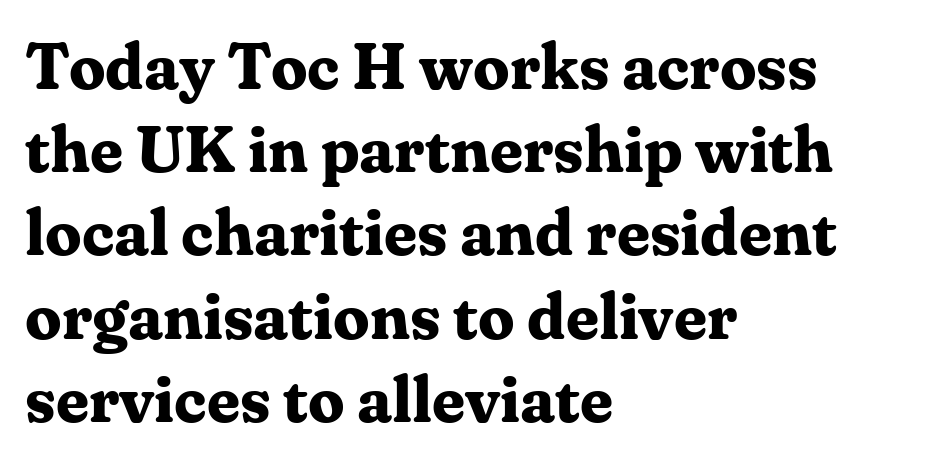
The image shows 65 px bold serif type, upright; set left-aligned, normal line spacing (1.28x), normal letter spacing, not underlined; medium stroke contrast and a medium x-height.
